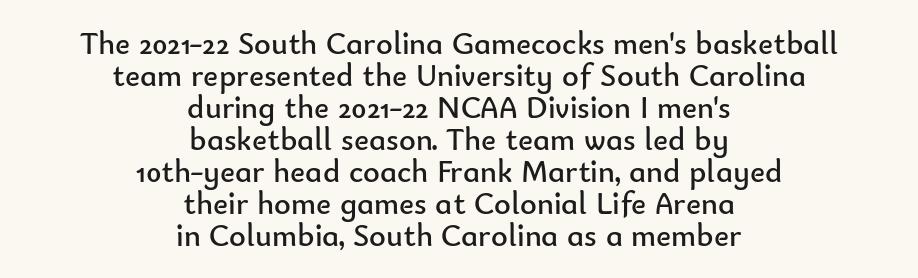
{"serif": "no", "italic": "no", "bold": "no", "weight": "regular", "width": "normal", "stroke_contrast": "low", "x_height": "small", "monospaced": "no", "underline": "no", "align": "center", "line_spacing": "tight", "line_spacing_ratio": 1.0, "letter_spacing": "normal", "letter_spacing_em": 0.0, "glyph_px": 32}
